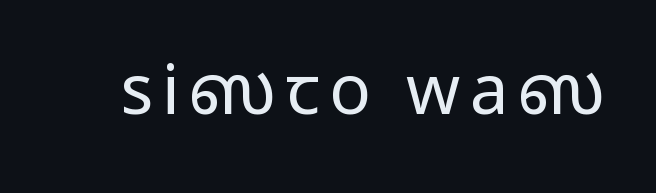
Q: Is the text bold? A: No.
Q: Is the text italic (slanted)? A: No, it is upright.
Q: Is the typeface a serif or a sans-serif typeface? A: Sans-serif.
Q: Is the text underlined? A: No.
Q: Width (condensed, normal, or wide)? A: Wide.
Q: Stroke contrast? A: Low.
Q: x-height? A: Medium.
Q: Monospaced? A: No.
